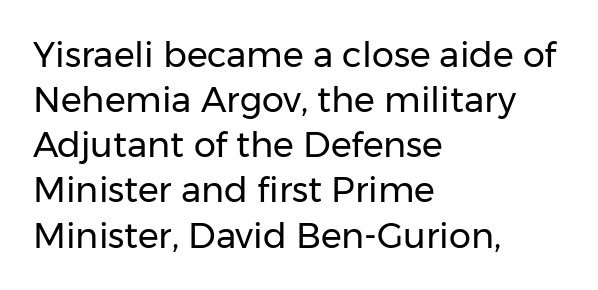
Q: Is the text bold? A: No.
Q: Is the text italic (slanted)? A: No, it is upright.
Q: Is the typeface a serif or a sans-serif typeface? A: Sans-serif.
Q: Is the text underlined? A: No.
Q: How is the paragraph aligned? A: Left-aligned.
Q: Is the spacing between letters normal or unusually wide? A: Normal.
Q: Is the spacing between lines tight, normal or loose? A: Normal.
Q: Width (condensed, normal, or wide)? A: Normal.
Q: Stroke contrast? A: Low.
Q: x-height? A: Medium.
Q: Monospaced? A: No.
